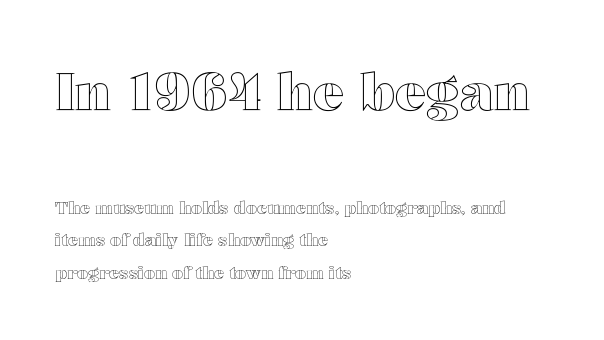
{"italic": "no", "width": "wide", "x_height": "medium", "monospaced": "no", "underline": "no", "align": "left", "line_spacing": "loose", "line_spacing_ratio": 1.91, "letter_spacing": "normal", "letter_spacing_em": 0.0, "larger_block": "first", "size_ratio": 3.06, "glyph_px": 52}
